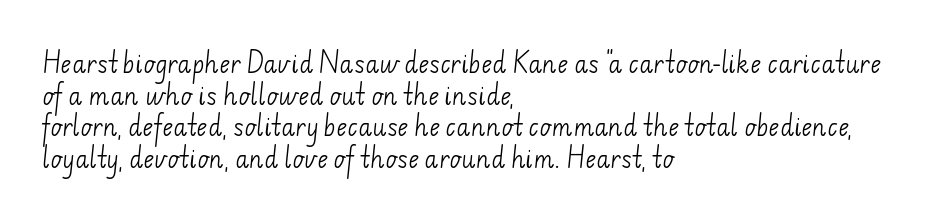
The image shows 23 px text type; set left-aligned, normal line spacing (1.37x), normal letter spacing, not underlined.
